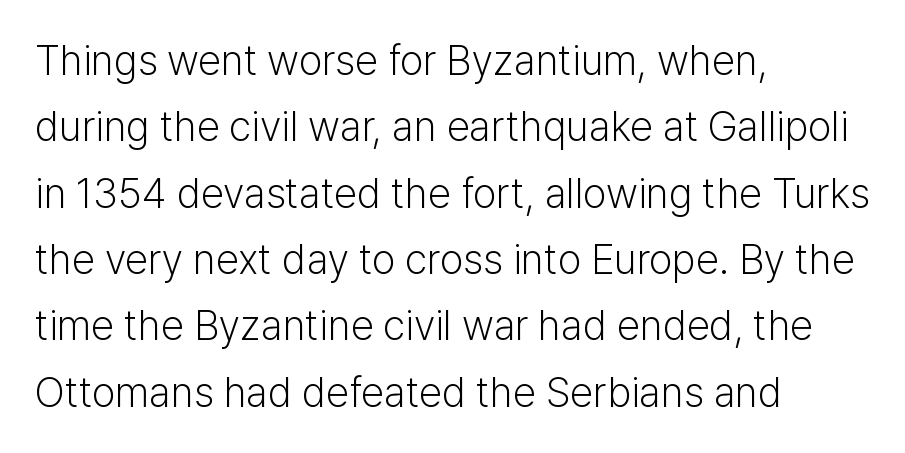
One glance says typical: line gaps are just what's usual. Typographically, this falls in the sans-serif category. No extra tracking has been applied to these lines. Underline: absent. Looks like regular typesetting: each glyph gets only the width it needs.
